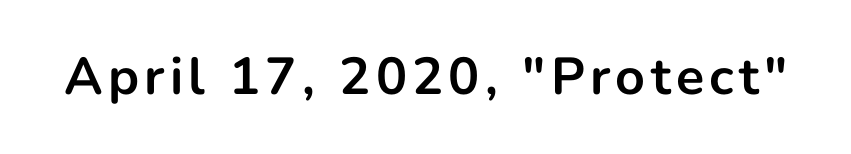
{"serif": "no", "italic": "no", "bold": "yes", "weight": "bold", "width": "normal", "stroke_contrast": "low", "x_height": "medium", "monospaced": "no", "underline": "no", "glyph_px": 52}
